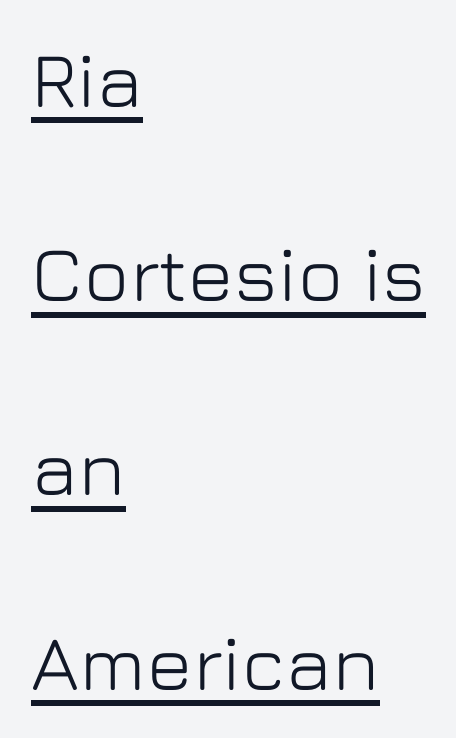
Q: Is the text italic (slanted)? A: No, it is upright.
Q: Is the typeface a serif or a sans-serif typeface? A: Sans-serif.
Q: Is the text underlined? A: Yes.
Q: How is the paragraph aligned? A: Left-aligned.
Q: Is the spacing between letters normal or unusually wide? A: Normal.
Q: Is the spacing between lines tight, normal or loose? A: Loose.
Q: Width (condensed, normal, or wide)? A: Normal.
Q: Stroke contrast? A: Low.
Q: x-height? A: Medium.
Q: Monospaced? A: No.
